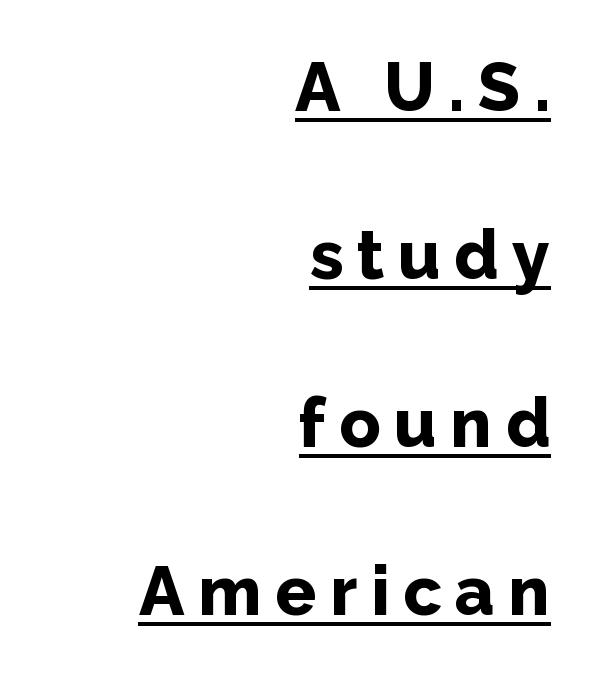
{"serif": "no", "italic": "no", "bold": "yes", "weight": "bold", "width": "normal", "stroke_contrast": "low", "x_height": "medium", "monospaced": "no", "underline": "yes", "align": "right", "line_spacing": "loose", "line_spacing_ratio": 2.47, "letter_spacing": "wide", "letter_spacing_em": 0.2, "glyph_px": 68}
